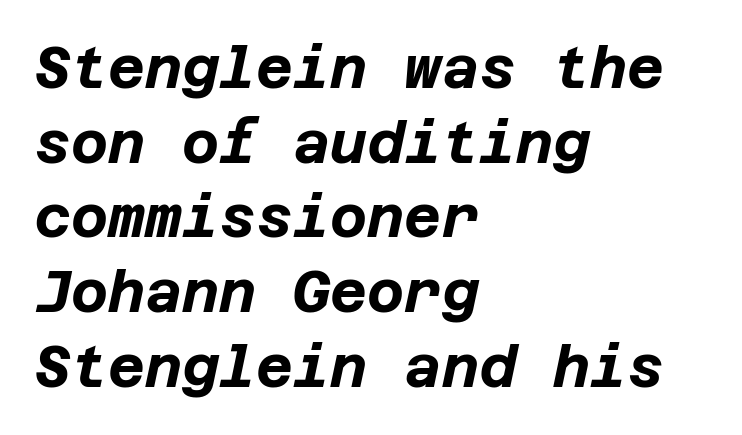
The image shows 57 px bold type, italic (leaning right); set left-aligned, normal line spacing (1.31x), normal letter spacing, not underlined; low stroke contrast and a large x-height.
